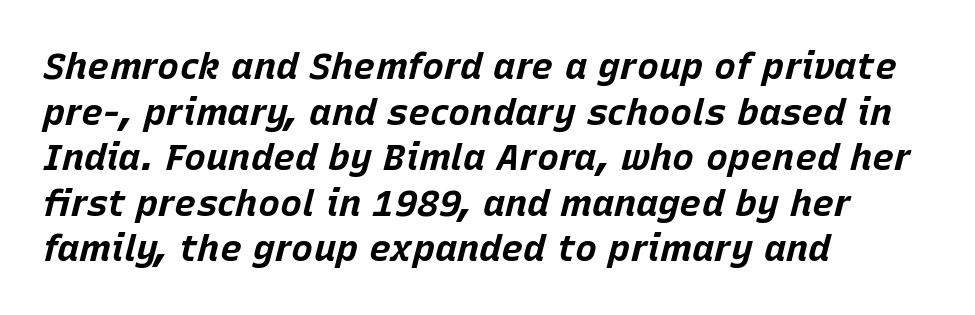
Q: Is the text bold? A: Yes.
Q: Is the text italic (slanted)? A: Yes, it leans right by about 15 degrees.
Q: Is the text underlined? A: No.
Q: How is the paragraph aligned? A: Left-aligned.
Q: Is the spacing between letters normal or unusually wide? A: Normal.
Q: Width (condensed, normal, or wide)? A: Normal.
Q: Stroke contrast? A: Low.
Q: x-height? A: Large.
Q: Monospaced? A: No.
